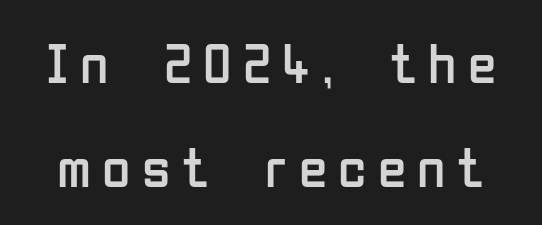
Q: Is the text bold? A: No.
Q: Is the text italic (slanted)? A: No, it is upright.
Q: Is the typeface a serif or a sans-serif typeface? A: Sans-serif.
Q: Is the text underlined? A: No.
Q: Width (condensed, normal, or wide)? A: Condensed.
Q: Stroke contrast? A: Low.
Q: x-height? A: Medium.
Q: Monospaced? A: No.
